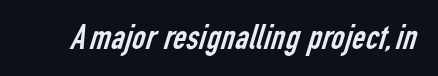
The image shows 37 px regular-weight, condensed sans-serif type; set normal letter spacing, not underlined; low stroke contrast and a medium x-height.
